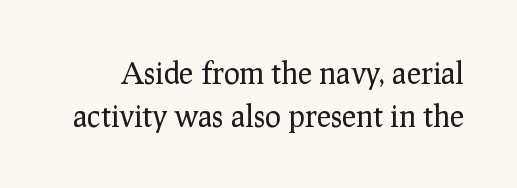
The image shows 30 px regular-weight serif type, upright; set normal line spacing (1.44x), normal letter spacing, not underlined; low stroke contrast and a medium x-height.
